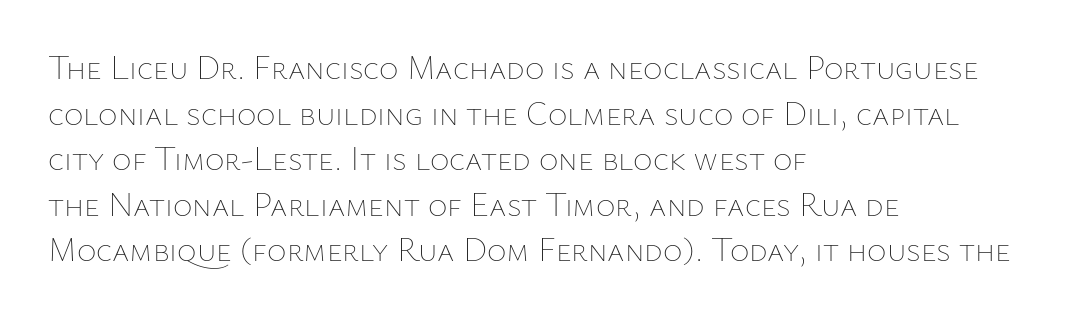
Each line starts at the same left margin while the right side varies. The foot of each line stays bare and open. Default kerning and tracking; the words read as compact shapes. In terms of posture, this sample is upright. Is this a fixed-width face? No — the glyphs have proportional, varying widths. Stroke mass is kept to a normal reading level or below.
